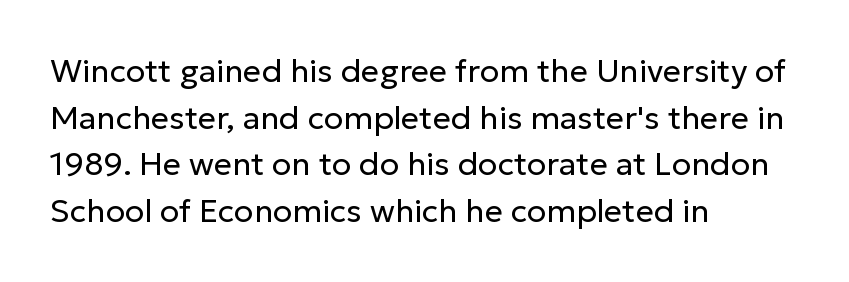
The image shows 32 px regular-weight sans-serif type, upright; set left-aligned, normal line spacing (1.46x), normal letter spacing, not underlined; low stroke contrast and a medium x-height.
